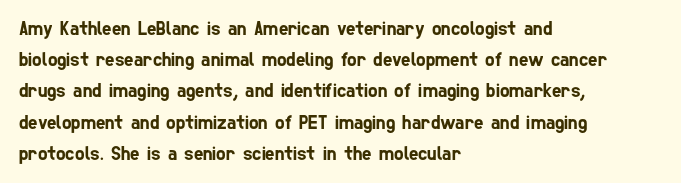
{"underline": "no", "align": "left", "line_spacing": "normal", "line_spacing_ratio": 1.56, "letter_spacing": "normal", "letter_spacing_em": 0.0, "glyph_px": 20}
